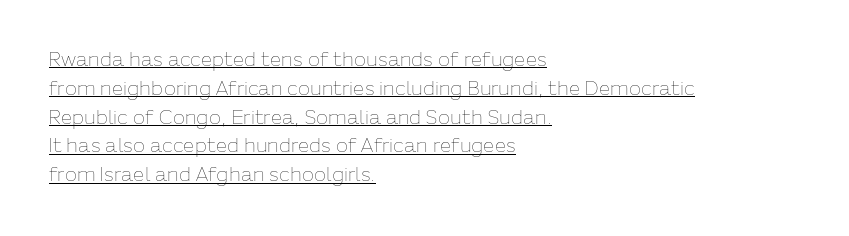
{"italic": "no", "bold": "no", "underline": "yes", "align": "left", "line_spacing": "normal", "line_spacing_ratio": 1.44, "letter_spacing": "normal", "letter_spacing_em": 0.0, "glyph_px": 20}
